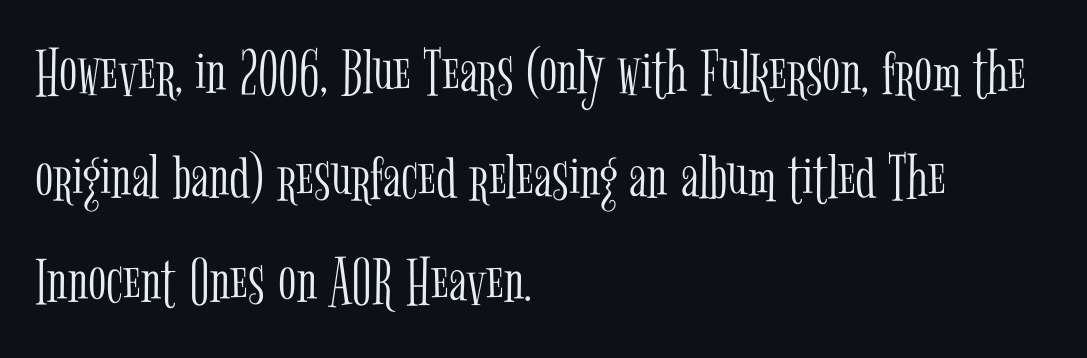
{"serif": "yes", "italic": "no", "bold": "no", "weight": "light", "width": "condensed", "stroke_contrast": "low", "x_height": "medium", "monospaced": "no", "underline": "no", "align": "left", "line_spacing": "normal", "line_spacing_ratio": 1.56, "letter_spacing": "normal", "letter_spacing_em": 0.0, "glyph_px": 67}
